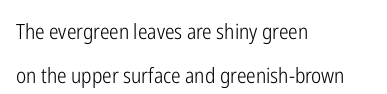
The image shows 21 px text type, upright; set left-aligned, loose line spacing (2.1x), normal letter spacing, not underlined.
